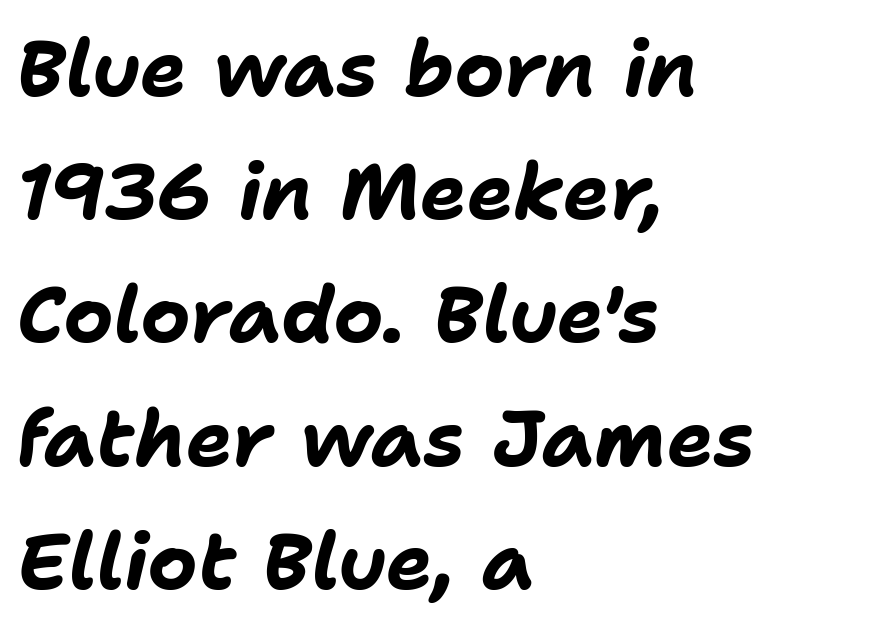
{"italic": "yes", "lean": "right", "slant_degrees": 11, "bold": "yes", "weight": "bold", "width": "normal", "stroke_contrast": "low", "x_height": "medium", "monospaced": "no", "underline": "no", "align": "left", "line_spacing": "normal", "line_spacing_ratio": 1.58, "letter_spacing": "normal", "letter_spacing_em": 0.0, "glyph_px": 78}
